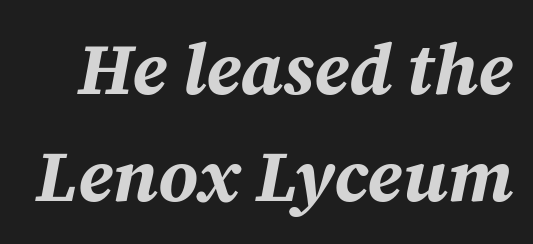
{"italic": "yes", "lean": "right", "slant_degrees": 12, "bold": "yes", "weight": "bold", "width": "normal", "stroke_contrast": "medium", "x_height": "medium", "monospaced": "no", "underline": "no", "line_spacing": "normal", "line_spacing_ratio": 1.48, "letter_spacing": "normal", "letter_spacing_em": 0.0, "glyph_px": 72}
